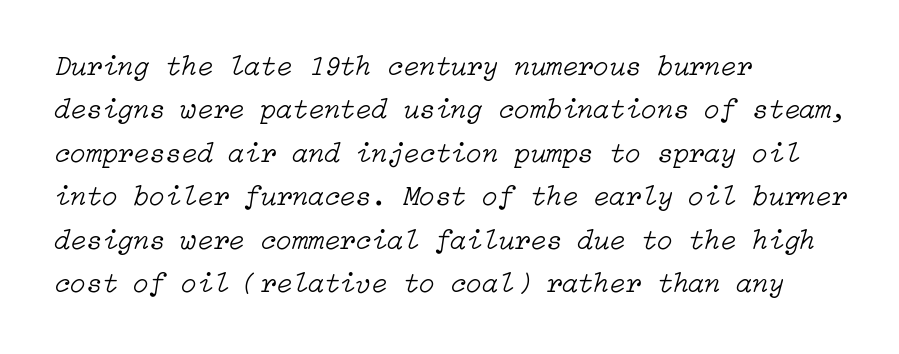
Q: Is the text bold? A: No.
Q: Is the text italic (slanted)? A: Yes, it leans right by about 15 degrees.
Q: Is the text underlined? A: No.
Q: How is the paragraph aligned? A: Left-aligned.
Q: Is the spacing between letters normal or unusually wide? A: Normal.
Q: Is the spacing between lines tight, normal or loose? A: Normal.
Q: Width (condensed, normal, or wide)? A: Normal.
Q: Stroke contrast? A: Low.
Q: x-height? A: Medium.
